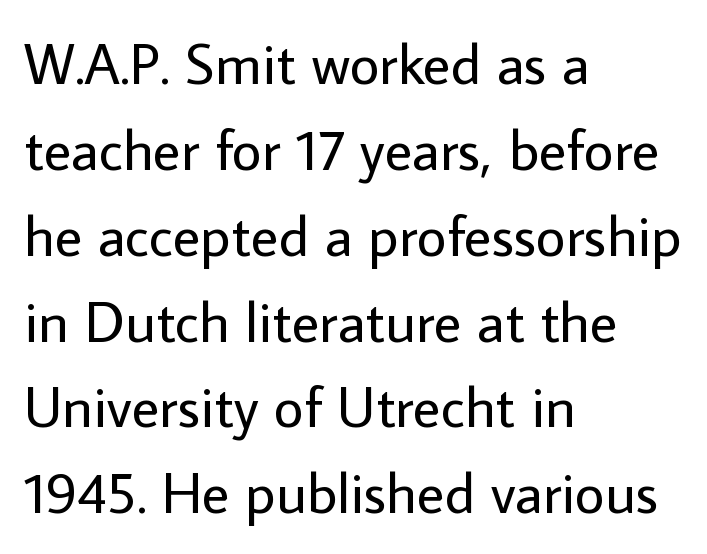
The image shows 58 px regular-weight sans-serif type, upright; set left-aligned, normal line spacing (1.48x), normal letter spacing, not underlined; low stroke contrast and a medium x-height.
